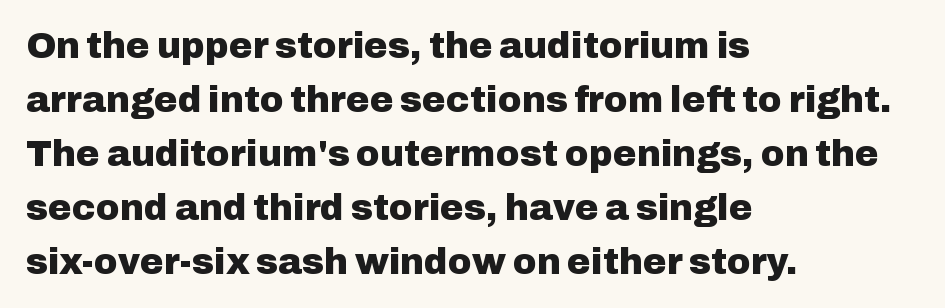
What weight is shown? A full bold with thick strokes. Visually the block forms a straight wall on the left and a jagged coastline on the right. Letters rest on an invisible, unmarked baseline. Notice how descenders clear the ascenders below comfortably — that's standard leading.
